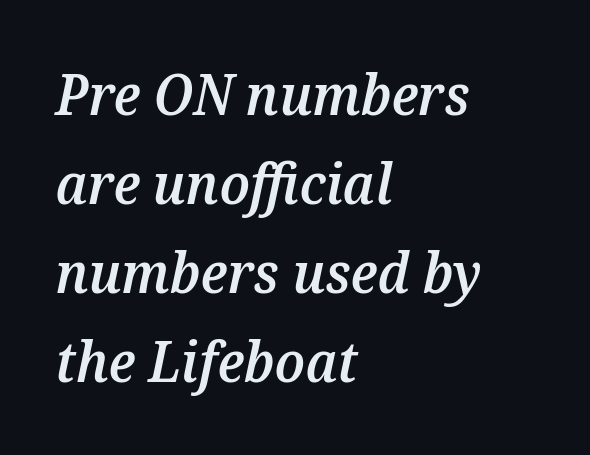
Q: Is the text bold? A: Semi-bold.
Q: Is the text italic (slanted)? A: Yes, it leans right by about 12 degrees.
Q: Is the text underlined? A: No.
Q: How is the paragraph aligned? A: Left-aligned.
Q: Is the spacing between letters normal or unusually wide? A: Normal.
Q: Is the spacing between lines tight, normal or loose? A: Normal.
Q: Width (condensed, normal, or wide)? A: Normal.
Q: Stroke contrast? A: Medium.
Q: x-height? A: Medium.
Q: Monospaced? A: No.
